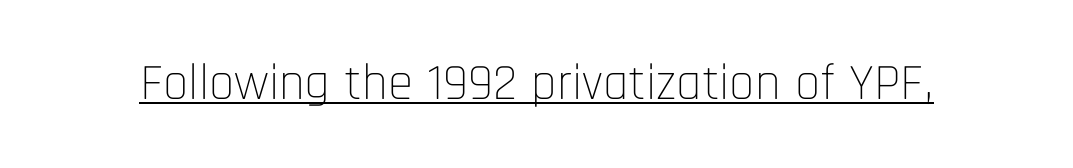
{"serif": "no", "italic": "no", "bold": "no", "weight": "thin", "width": "condensed", "stroke_contrast": "low", "x_height": "large", "monospaced": "no", "underline": "yes", "letter_spacing": "normal", "letter_spacing_em": 0.0, "glyph_px": 51}
